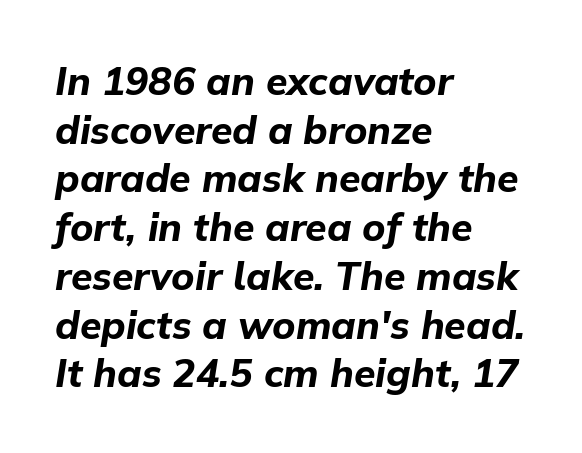
The image shows 39 px bold type, italic (leaning right); set left-aligned, normal line spacing (1.25x), normal letter spacing, not underlined; low stroke contrast and a medium x-height.
